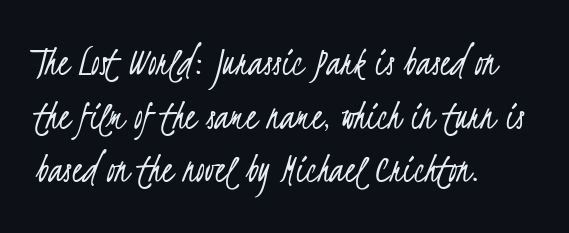
Q: Is the text bold? A: No.
Q: Is the typeface a serif or a sans-serif typeface? A: Sans-serif.
Q: Is the text underlined? A: No.
Q: How is the paragraph aligned? A: Left-aligned.
Q: Is the spacing between letters normal or unusually wide? A: Normal.
Q: Is the spacing between lines tight, normal or loose? A: Normal.
Q: Width (condensed, normal, or wide)? A: Condensed.
Q: Stroke contrast? A: Low.
Q: x-height? A: Small.
Q: Monospaced? A: No.
